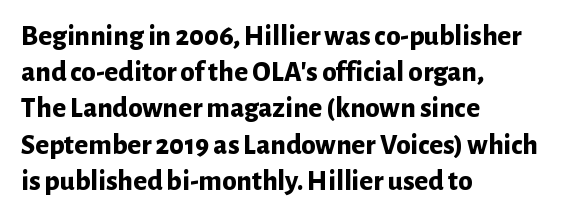
{"serif": "no", "italic": "no", "bold": "yes", "weight": "bold", "width": "normal", "stroke_contrast": "low", "x_height": "medium", "monospaced": "no", "underline": "no", "align": "left", "line_spacing": "normal", "line_spacing_ratio": 1.25, "letter_spacing": "normal", "letter_spacing_em": 0.0, "glyph_px": 29}
